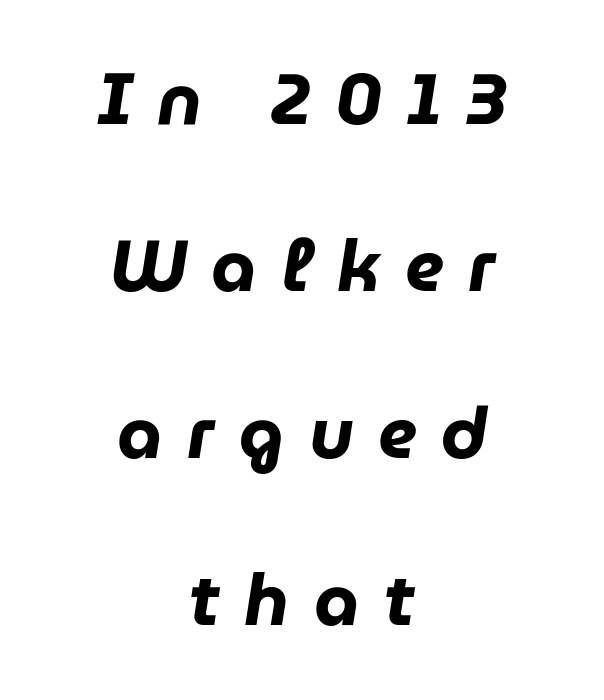
{"italic": "yes", "lean": "right", "slant_degrees": 9, "bold": "yes", "weight": "heavy", "width": "normal", "stroke_contrast": "low", "x_height": "medium", "monospaced": "no", "underline": "no", "align": "center", "line_spacing": "loose", "line_spacing_ratio": 2.32, "letter_spacing": "wide", "letter_spacing_em": 0.34, "glyph_px": 72}
